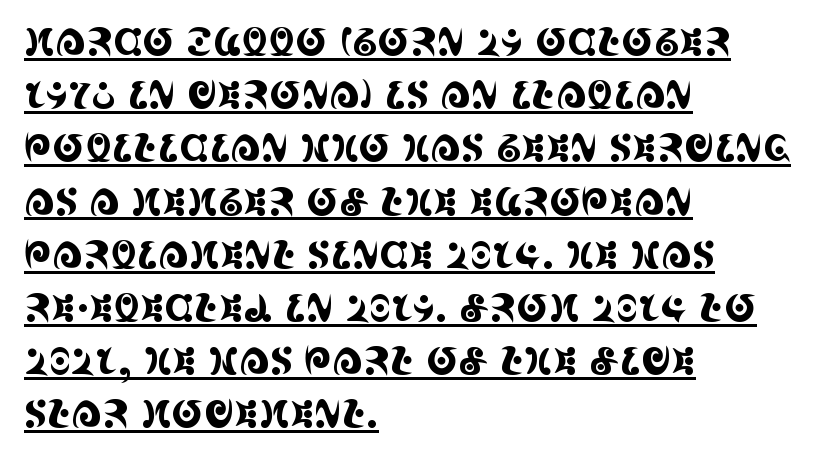
Note: serifs present on the glyphs. The lettering holds an erect, upright posture throughout. The paragraph shown leans on its left margin. The face used here appears with an underline applied. Quick note: interline space is typical.
